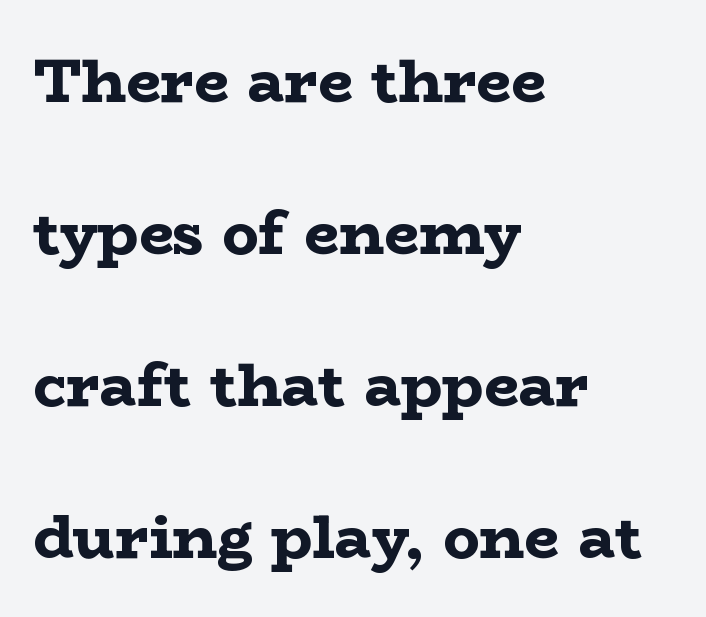
Q: Is the text bold? A: Yes.
Q: Is the text italic (slanted)? A: No, it is upright.
Q: Is the typeface a serif or a sans-serif typeface? A: Serif.
Q: Is the text underlined? A: No.
Q: How is the paragraph aligned? A: Left-aligned.
Q: Is the spacing between letters normal or unusually wide? A: Normal.
Q: Is the spacing between lines tight, normal or loose? A: Loose.
Q: Width (condensed, normal, or wide)? A: Wide.
Q: Stroke contrast? A: Low.
Q: x-height? A: Medium.
Q: Monospaced? A: No.
